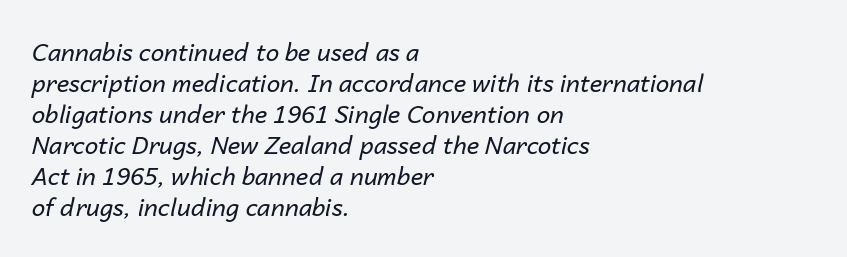
The image shows 24 px text type, italic (leaning right); set left-aligned, normal line spacing (1.29x), normal letter spacing, not underlined.
